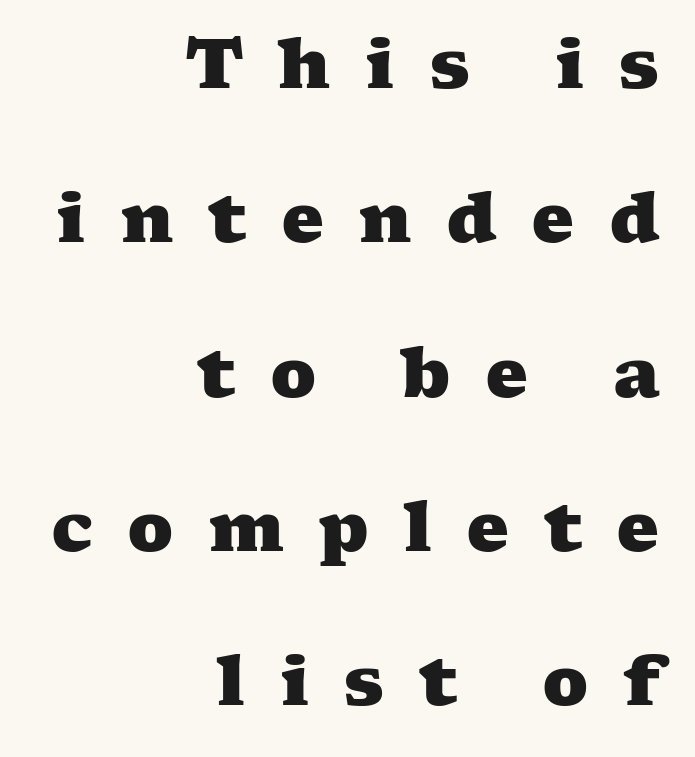
{"serif": "yes", "bold": "yes", "weight": "heavy", "width": "wide", "stroke_contrast": "medium", "x_height": "medium", "monospaced": "no", "underline": "no", "align": "right", "line_spacing": "loose", "line_spacing_ratio": 2.27, "letter_spacing": "wide", "letter_spacing_em": 0.5, "glyph_px": 68}
